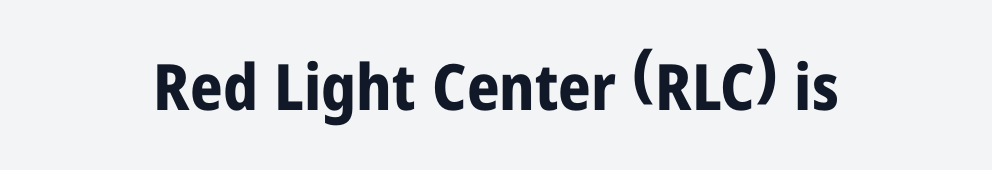
Q: Is the text bold? A: Yes.
Q: Is the text italic (slanted)? A: No, it is upright.
Q: Is the typeface a serif or a sans-serif typeface? A: Sans-serif.
Q: Is the text underlined? A: No.
Q: Is the spacing between letters normal or unusually wide? A: Normal.
Q: Width (condensed, normal, or wide)? A: Condensed.
Q: Stroke contrast? A: Low.
Q: x-height? A: Medium.
Q: Monospaced? A: No.
